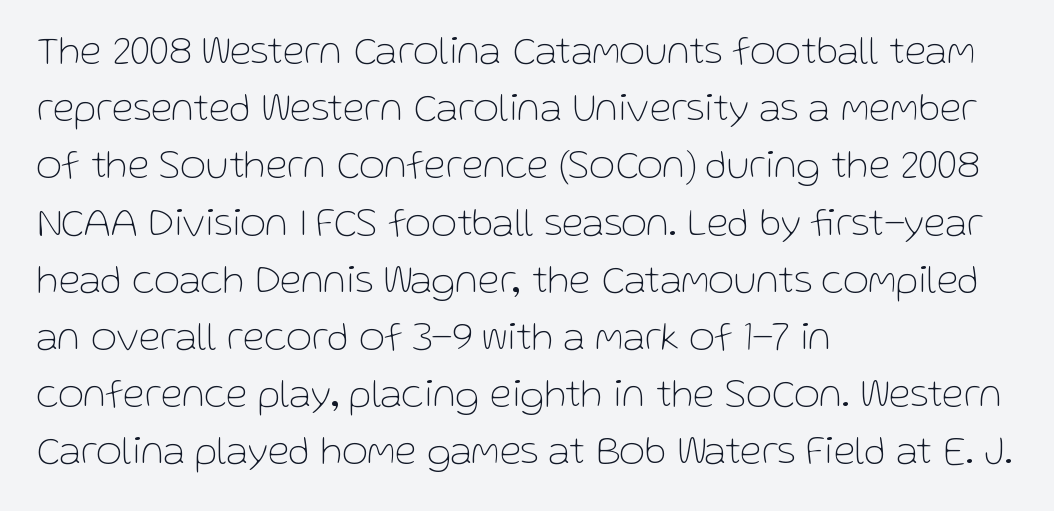
No italicization has been applied; the sample stays upright. Beneath every word, the page is bare. Honestly, the row spacing looks completely unremarkable. The strokes carry an ordinary text weight at most.
